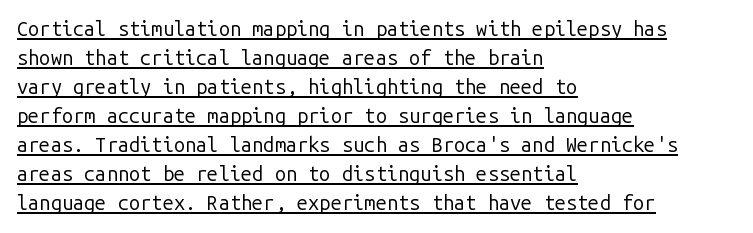
The image shows 20 px text type, upright; set left-aligned, normal line spacing (1.45x), normal letter spacing, underlined.
